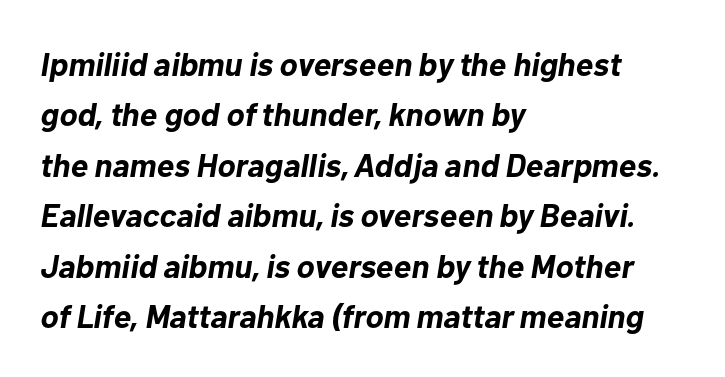
The paragraph shown leans on its left margin. Line spacing here is normal. Slanted lettering throughout. Observe the ordinary spacing: letters are neighbours, not strangers. Strokes here are thick enough to call this a true bold. The passage shown is typed in a proportional face where columns would drift.
